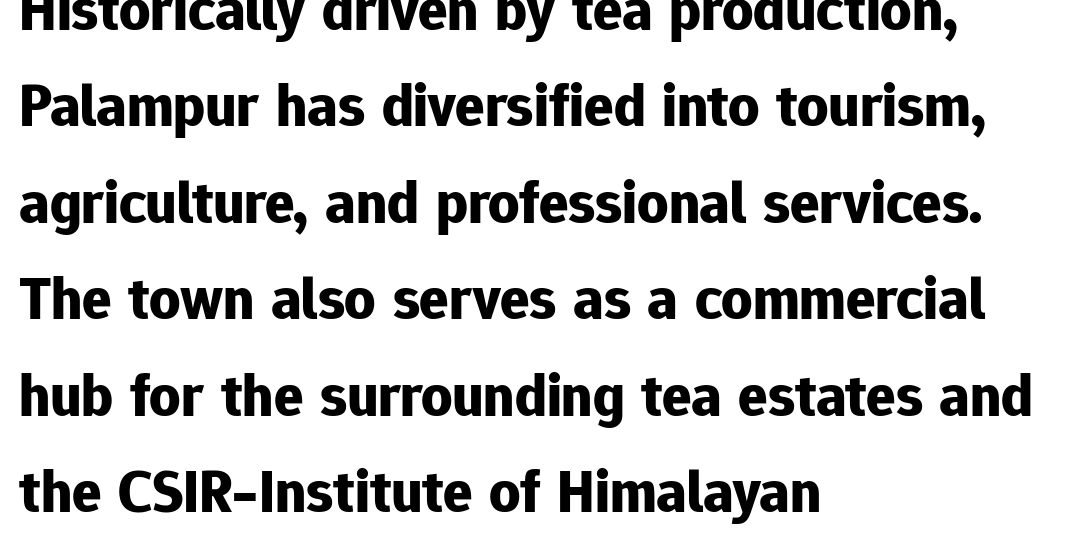
The image shows 61 px bold sans-serif type, upright; set left-aligned, normal line spacing (1.58x), normal letter spacing, not underlined; low stroke contrast and a medium x-height.
